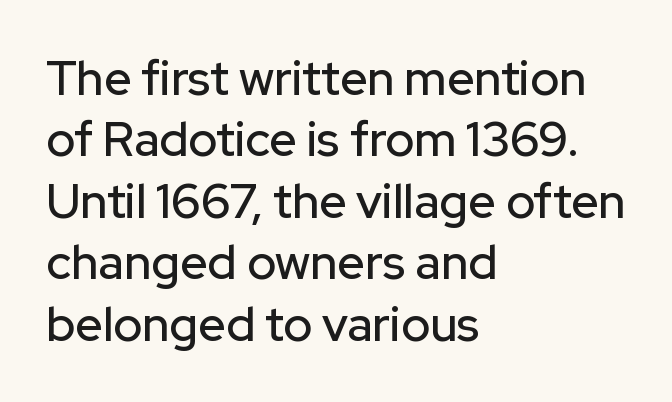
{"serif": "no", "italic": "no", "width": "normal", "stroke_contrast": "low", "x_height": "medium", "monospaced": "no", "underline": "no", "align": "left", "line_spacing": "normal", "line_spacing_ratio": 1.28, "letter_spacing": "normal", "letter_spacing_em": 0.0, "glyph_px": 48}
